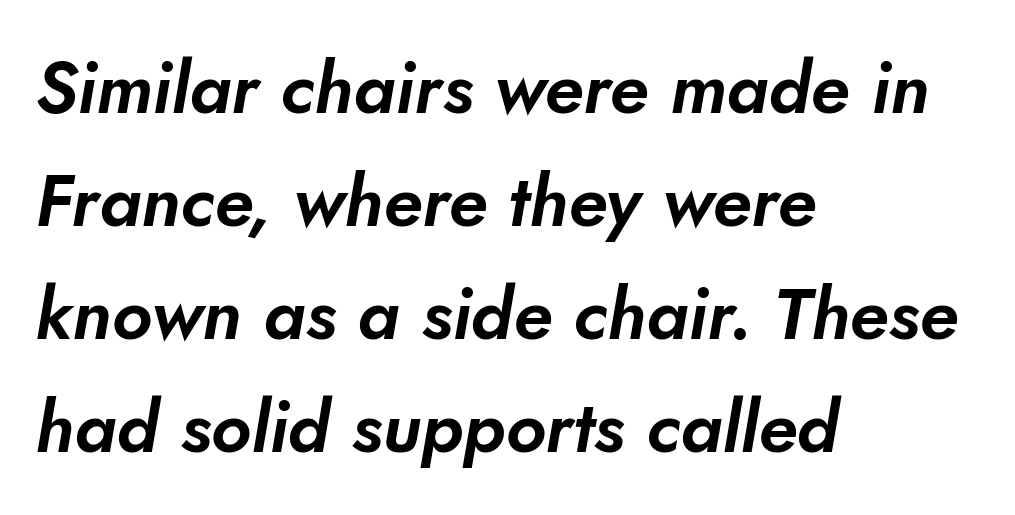
{"serif": "no", "width": "normal", "stroke_contrast": "low", "x_height": "small", "monospaced": "no", "underline": "no", "align": "left", "line_spacing": "normal", "line_spacing_ratio": 1.57, "letter_spacing": "normal", "letter_spacing_em": 0.0, "glyph_px": 72}
